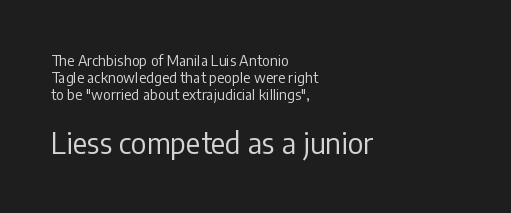
Q: Is the text bold? A: No.
Q: Is the text italic (slanted)? A: No, it is upright.
Q: Is the typeface a serif or a sans-serif typeface? A: Sans-serif.
Q: Is the text underlined? A: No.
Q: How is the paragraph aligned? A: Left-aligned.
Q: Is the spacing between letters normal or unusually wide? A: Normal.
Q: Which block of text is set in a larger size, the first (top) or the second (bottom)? A: The second (bottom) one.
Q: Width (condensed, normal, or wide)? A: Normal.
Q: Stroke contrast? A: Low.
Q: x-height? A: Medium.
Q: Monospaced? A: No.
